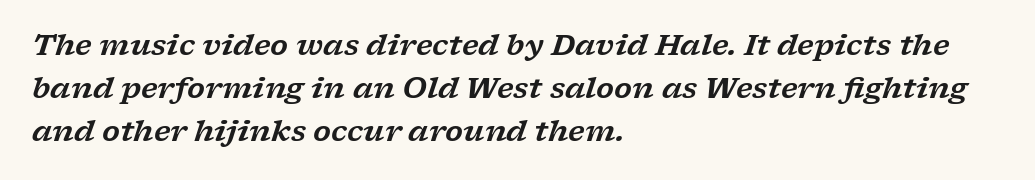
The image shows 29 px wide serif type, italic (leaning right); set left-aligned, normal line spacing (1.48x), normal letter spacing, not underlined; low stroke contrast and a medium x-height.
